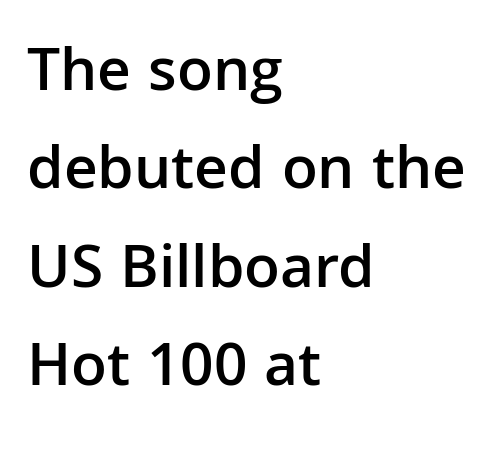
{"serif": "no", "italic": "no", "bold": "semi", "weight": "semibold", "width": "normal", "stroke_contrast": "low", "x_height": "medium", "monospaced": "no", "underline": "no", "align": "left", "line_spacing": "normal", "line_spacing_ratio": 1.56, "letter_spacing": "normal", "letter_spacing_em": 0.0, "glyph_px": 63}
